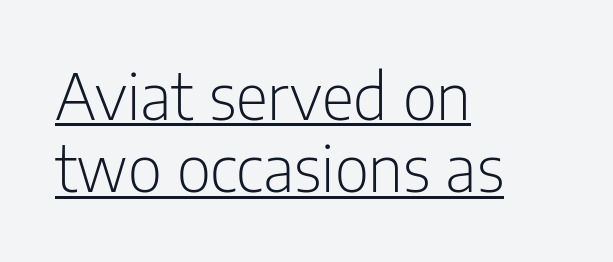
Q: Is the text bold? A: No.
Q: Is the text italic (slanted)? A: No, it is upright.
Q: Is the typeface a serif or a sans-serif typeface? A: Sans-serif.
Q: Is the text underlined? A: Yes.
Q: How is the paragraph aligned? A: Left-aligned.
Q: Is the spacing between letters normal or unusually wide? A: Normal.
Q: Is the spacing between lines tight, normal or loose? A: Tight.
Q: Width (condensed, normal, or wide)? A: Condensed.
Q: Stroke contrast? A: Low.
Q: x-height? A: Medium.
Q: Monospaced? A: No.
